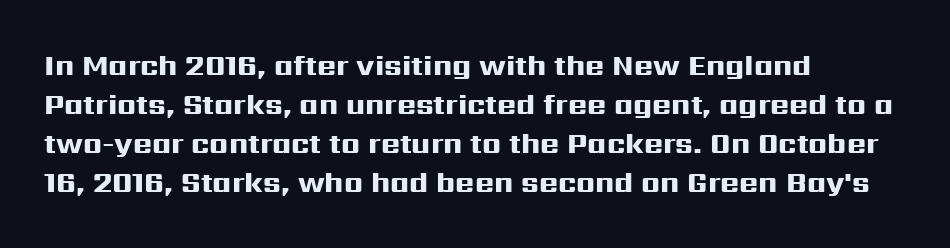
{"serif": "no", "italic": "no", "bold": "yes", "weight": "heavy", "width": "wide", "stroke_contrast": "high", "x_height": "medium", "monospaced": "no", "underline": "no", "align": "left", "line_spacing": "normal", "line_spacing_ratio": 1.35, "letter_spacing": "normal", "letter_spacing_em": 0.0, "glyph_px": 29}
